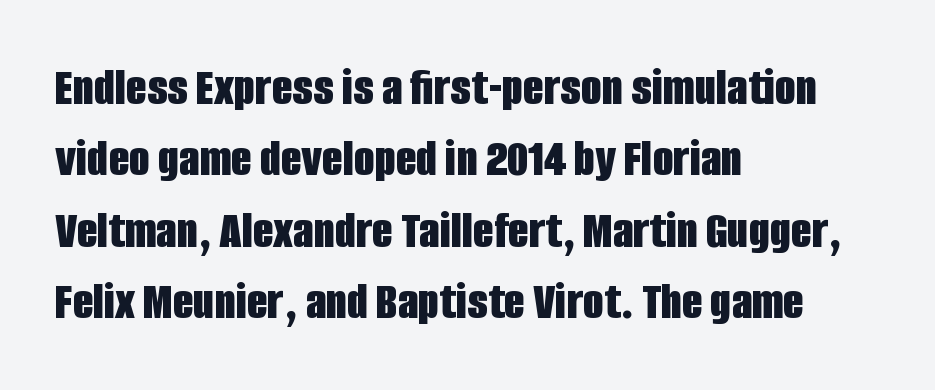
{"serif": "no", "italic": "no", "bold": "yes", "weight": "bold", "width": "condensed", "stroke_contrast": "low", "x_height": "large", "monospaced": "no", "underline": "no", "align": "left", "line_spacing": "normal", "line_spacing_ratio": 1.32, "letter_spacing": "normal", "letter_spacing_em": 0.0, "glyph_px": 54}
